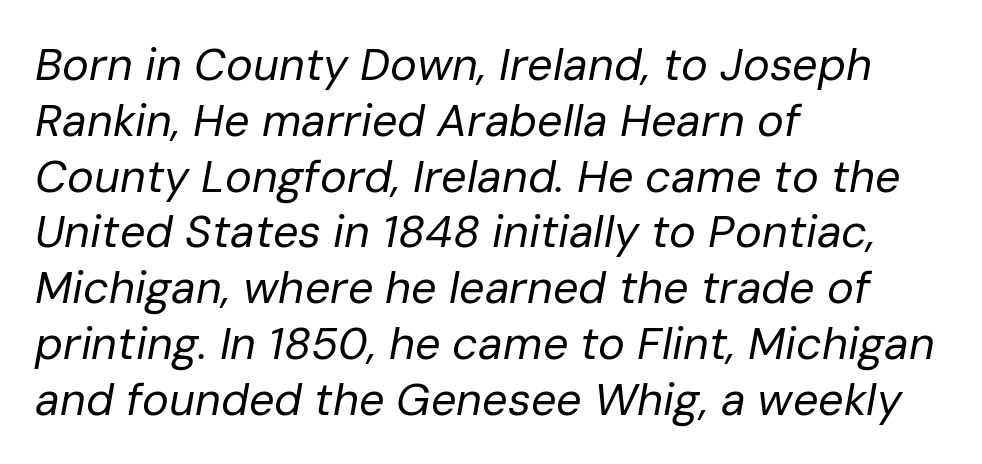
Q: Is the text bold? A: No.
Q: Is the text italic (slanted)? A: Yes, it leans right by about 10 degrees.
Q: Is the text underlined? A: No.
Q: How is the paragraph aligned? A: Left-aligned.
Q: Is the spacing between letters normal or unusually wide? A: Normal.
Q: Width (condensed, normal, or wide)? A: Normal.
Q: Stroke contrast? A: Low.
Q: x-height? A: Medium.
Q: Monospaced? A: No.
